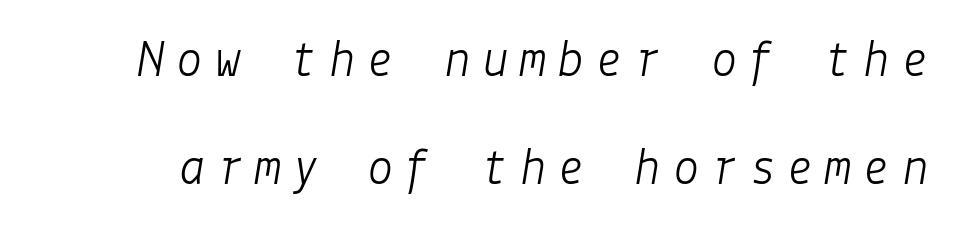
Q: Is the text bold? A: No.
Q: Is the text italic (slanted)? A: Yes, it leans right by about 9 degrees.
Q: Is the text underlined? A: No.
Q: Is the spacing between letters normal or unusually wide? A: Unusually wide.
Q: Is the spacing between lines tight, normal or loose? A: Loose.
Q: Width (condensed, normal, or wide)? A: Normal.
Q: Stroke contrast? A: Low.
Q: x-height? A: Medium.
